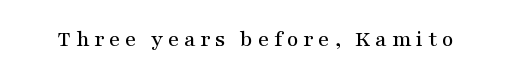
Q: Is the text italic (slanted)? A: No, it is upright.
Q: Is the text underlined? A: No.
Q: Is the spacing between letters normal or unusually wide? A: Unusually wide.
